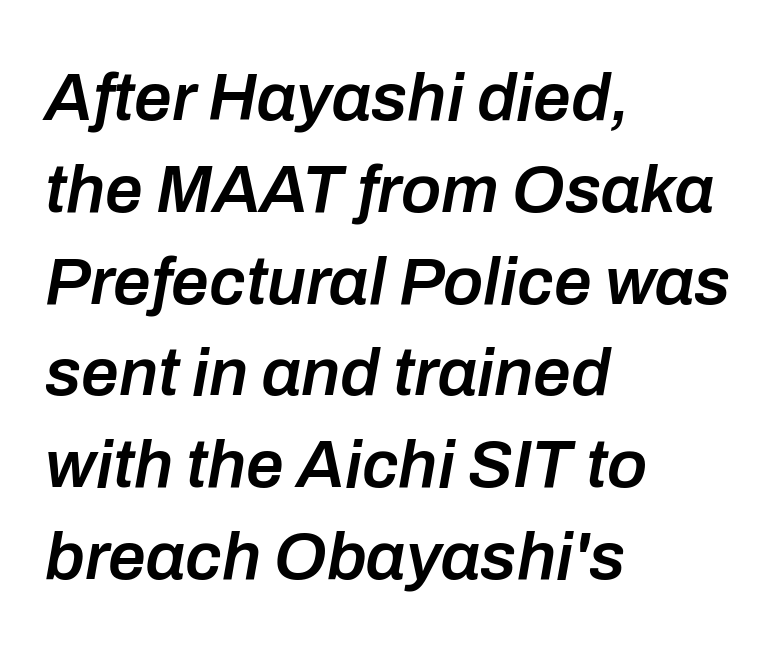
The image shows 67 px semibold type, italic (leaning right); set left-aligned, normal line spacing (1.37x), normal letter spacing, not underlined; low stroke contrast and a medium x-height.
